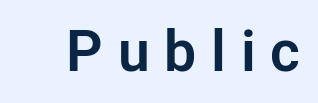
Q: Is the text italic (slanted)? A: No, it is upright.
Q: Is the typeface a serif or a sans-serif typeface? A: Sans-serif.
Q: Is the text underlined? A: No.
Q: Is the spacing between letters normal or unusually wide? A: Unusually wide.
Q: Width (condensed, normal, or wide)? A: Normal.
Q: Stroke contrast? A: Low.
Q: x-height? A: Medium.
Q: Monospaced? A: No.
